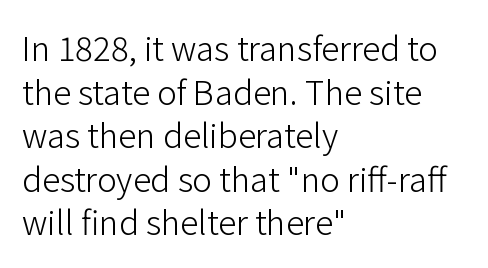
The image shows 33 px light sans-serif type, upright; set left-aligned, normal line spacing (1.32x), normal letter spacing, not underlined; low stroke contrast and a medium x-height.
